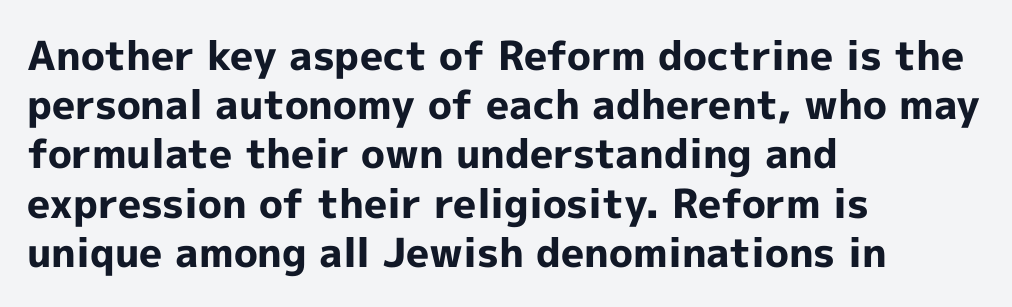
{"serif": "no", "italic": "no", "bold": "yes", "weight": "bold", "width": "normal", "x_height": "medium", "monospaced": "no", "underline": "no", "align": "left", "line_spacing_ratio": 1.23, "letter_spacing": "normal", "letter_spacing_em": 0.0, "glyph_px": 40}
